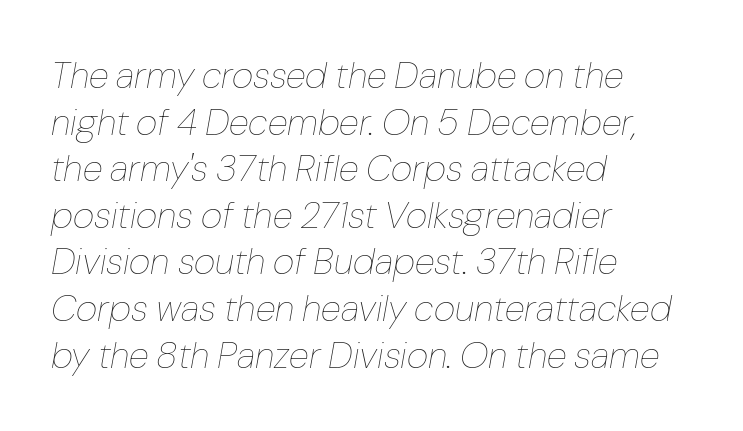
This sample has the flowing, uneven cadence of proportional lettering. Default kerning and tracking; the words read as compact shapes. One-word summary of the alignment: left. The block of text has a typical density, with ordinary space between rows.
